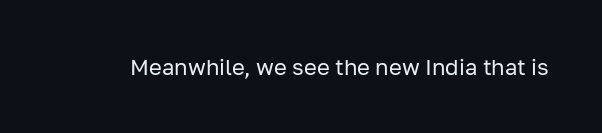
Q: Is the text bold? A: No.
Q: Is the text italic (slanted)? A: No, it is upright.
Q: Is the text underlined? A: No.
Q: Is the spacing between letters normal or unusually wide? A: Normal.
